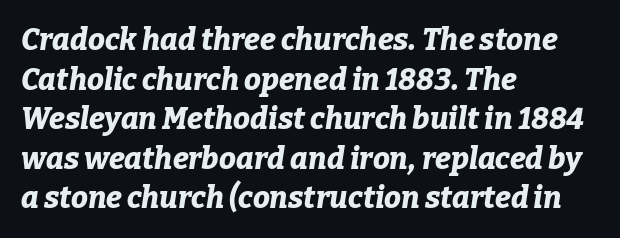
The font's italic variant was chosen for this text. Whoever set this chose a conventional vertical rhythm. Nobody touched the tracking dial on this one. Character widths vary here, with narrow letters taking less room than wide ones. Glance below the letters and you will spot only blank space. As a designer I'd log this as weight 700, bold.
